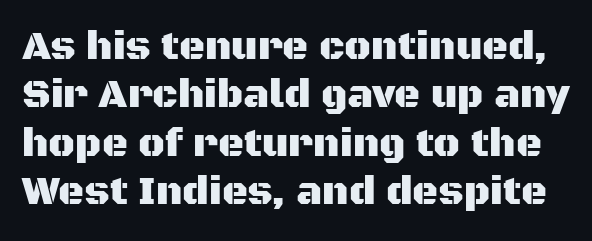
{"serif": "no", "italic": "no", "width": "normal", "stroke_contrast": "medium", "x_height": "large", "monospaced": "no", "underline": "no", "line_spacing_ratio": 1.21, "letter_spacing": "normal", "letter_spacing_em": 0.0, "glyph_px": 40}
